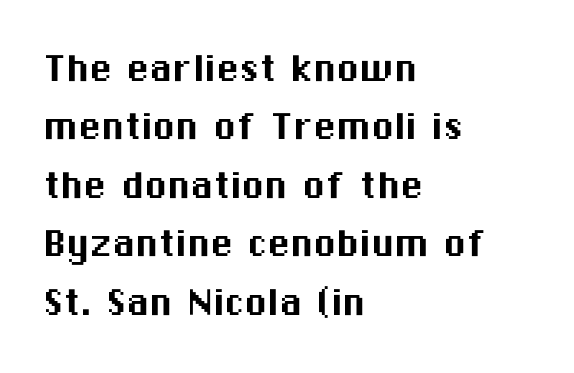
The image shows 46 px sans-serif type, upright; set left-aligned, normal line spacing (1.27x), normal letter spacing, not underlined; medium stroke contrast and a medium x-height.
